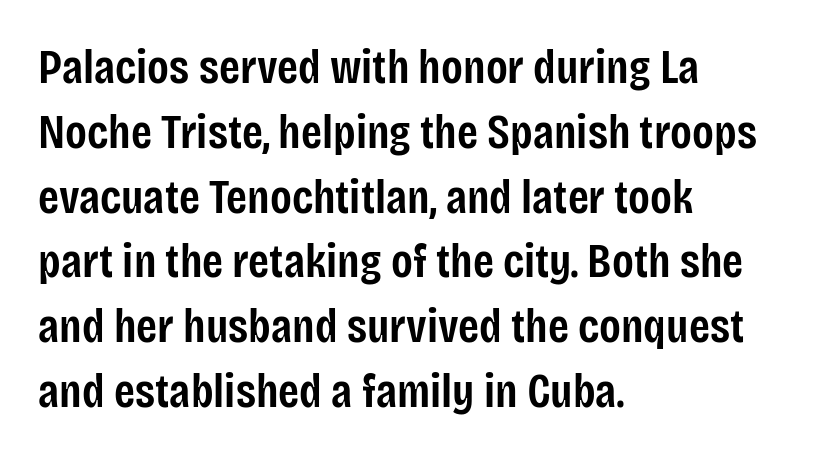
Check the space under the baseline: it is left empty. A classic flush-left, rag-right setting is used for this passage. The line texture is even and compact thanks to regular tracking. Baseline-to-baseline distance is the conventional proportion of letter height.
